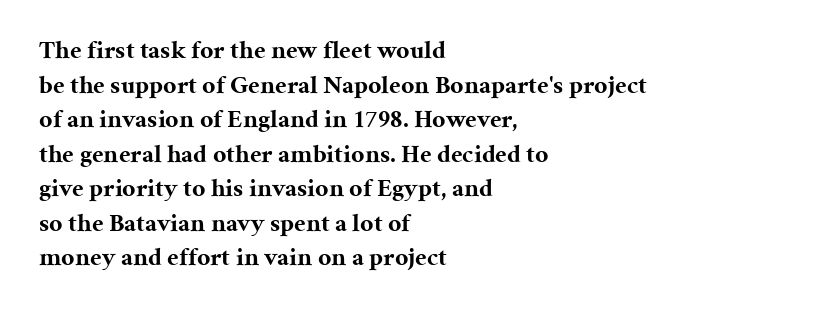
{"italic": "no", "bold": "yes", "underline": "no", "align": "left", "line_spacing": "normal", "line_spacing_ratio": 1.33, "letter_spacing": "normal", "letter_spacing_em": 0.0, "glyph_px": 26}
